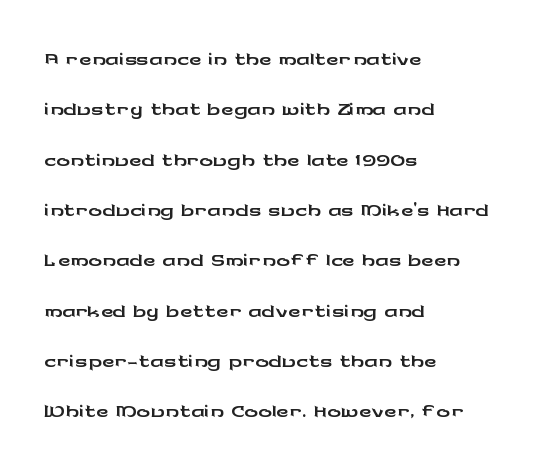
No italicization has been applied; the sample stays upright. These lines keep a tight, regular rhythm from letter to letter. Leading matches the norm, producing a regular column. One-word summary of the alignment: left. Descenders hang freely into open space. You could not count columns in this text — the font is proportionally spaced.
